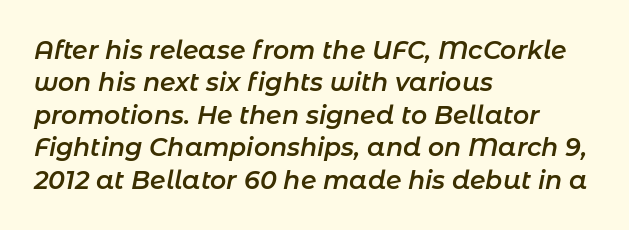
Q: Is the text bold? A: Semi-bold.
Q: Is the text italic (slanted)? A: Yes, it leans right by about 11 degrees.
Q: Is the text underlined? A: No.
Q: How is the paragraph aligned? A: Left-aligned.
Q: Is the spacing between letters normal or unusually wide? A: Normal.
Q: Is the spacing between lines tight, normal or loose? A: Normal.
